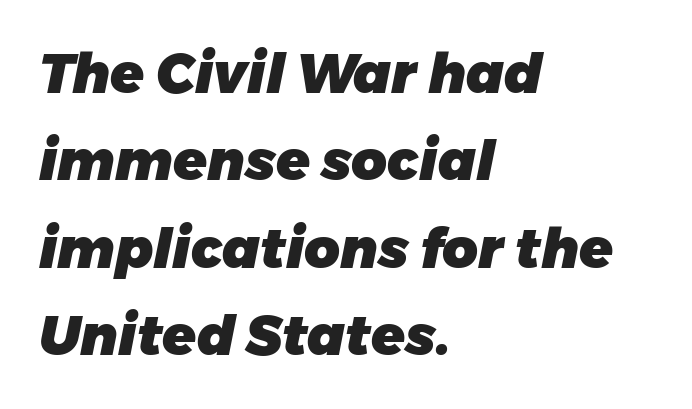
{"italic": "yes", "lean": "right", "slant_degrees": 11, "bold": "yes", "weight": "heavy", "width": "normal", "stroke_contrast": "low", "x_height": "medium", "monospaced": "no", "underline": "no", "align": "left", "line_spacing": "normal", "line_spacing_ratio": 1.59, "letter_spacing": "normal", "letter_spacing_em": 0.0, "glyph_px": 55}
